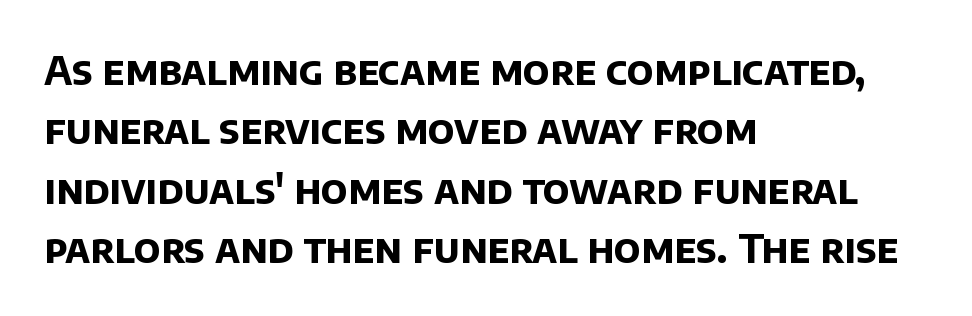
Q: Is the text bold? A: Yes.
Q: Is the typeface a serif or a sans-serif typeface? A: Sans-serif.
Q: Is the text underlined? A: No.
Q: How is the paragraph aligned? A: Left-aligned.
Q: Is the spacing between letters normal or unusually wide? A: Normal.
Q: Is the spacing between lines tight, normal or loose? A: Normal.
Q: Width (condensed, normal, or wide)? A: Normal.
Q: Stroke contrast? A: Low.
Q: x-height? A: Large.
Q: Monospaced? A: No.
